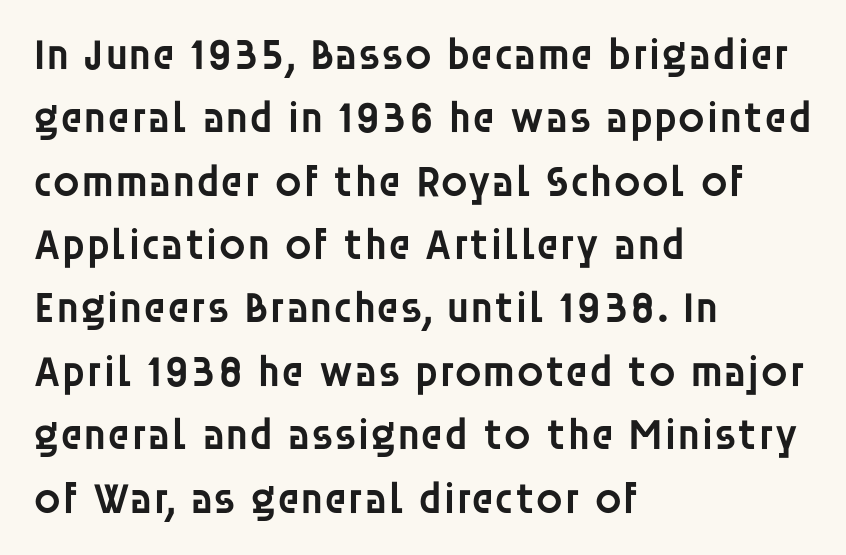
The image shows 44 px semibold sans-serif type, upright; set left-aligned, normal line spacing (1.44x), normal letter spacing, not underlined; low stroke contrast and a large x-height.
